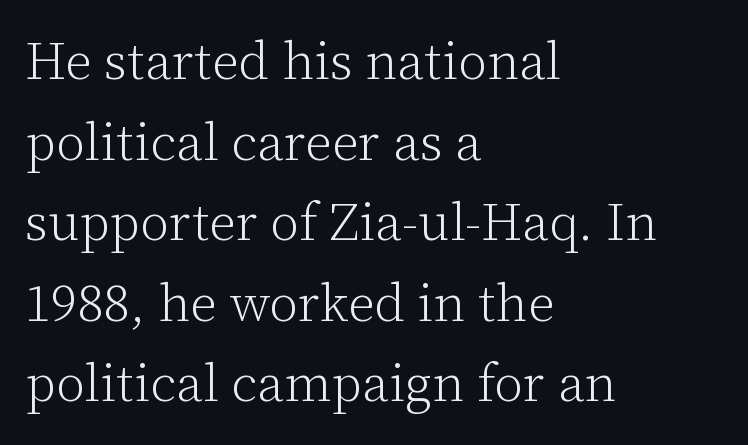
The image shows 52 px light serif type, upright; set left-aligned, normal line spacing (1.55x), normal letter spacing, not underlined; low stroke contrast and a medium x-height.
